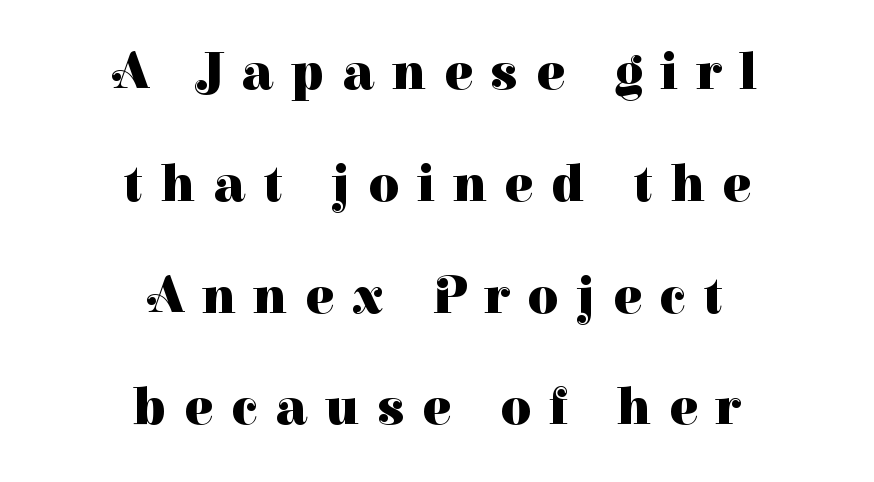
{"serif": "yes", "italic": "no", "bold": "yes", "weight": "heavy", "width": "normal", "stroke_contrast": "high", "x_height": "medium", "monospaced": "no", "underline": "no", "align": "center", "line_spacing": "loose", "line_spacing_ratio": 2.11, "letter_spacing": "wide", "letter_spacing_em": 0.34, "glyph_px": 53}
